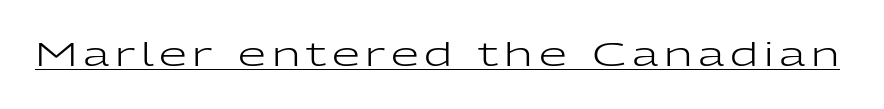
Think of a printed novel: that variable character pitch is what you see here. Counters stay open thanks to moderate or lighter strokes. A roman cut, with each character standing at attention. The font family rendered here belongs to the sans-serif group.
